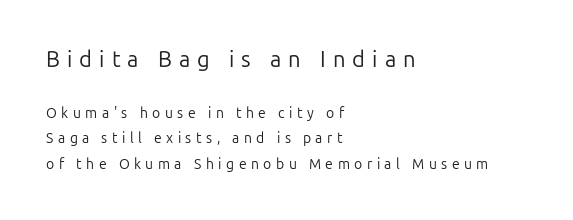
Between one letter and the next there's a generous, obvious gap. Underlining? Definitely not there. Stem width sits at or under what a default text font uses. Do the letters lean? They stand straight. Type size steps down from the first block to the second. Which margin do the lines hug? The left one — the right edge is uneven.
